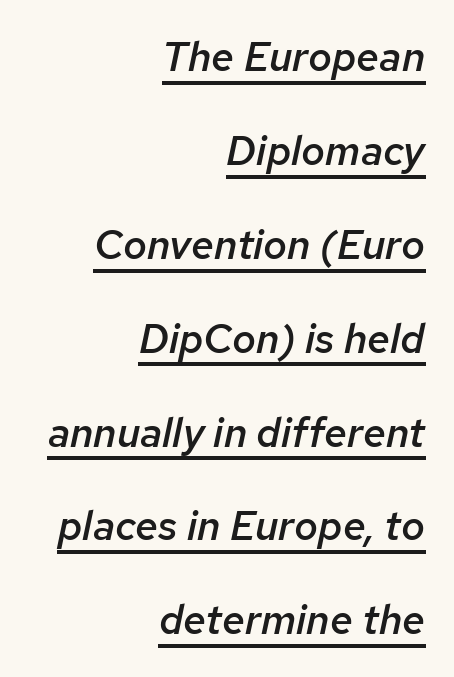
{"italic": "yes", "lean": "right", "slant_degrees": 12, "bold": "semi", "weight": "semibold", "width": "normal", "stroke_contrast": "low", "x_height": "medium", "monospaced": "no", "underline": "yes", "align": "right", "line_spacing": "loose", "line_spacing_ratio": 2.29, "letter_spacing": "normal", "letter_spacing_em": 0.0, "glyph_px": 41}
